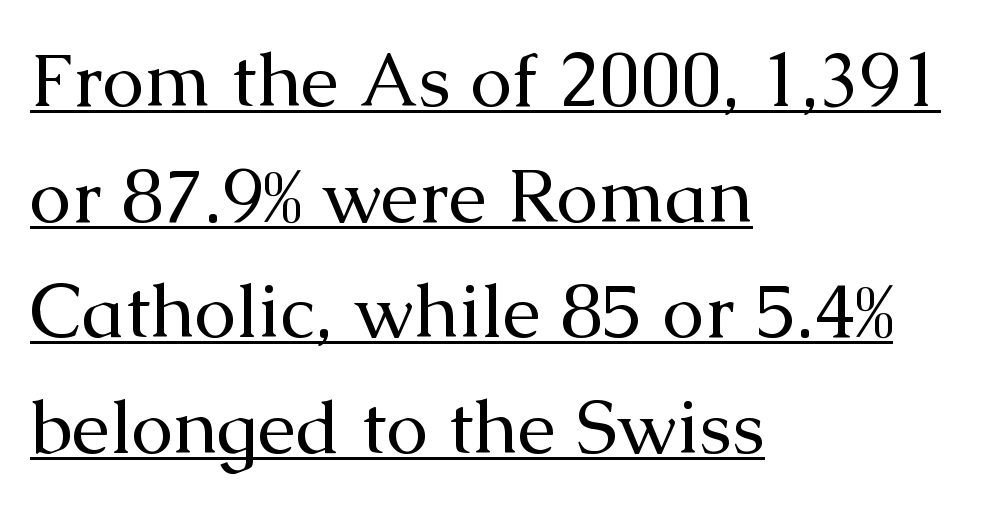
Q: Is the text bold? A: No.
Q: Is the text italic (slanted)? A: No, it is upright.
Q: Is the typeface a serif or a sans-serif typeface? A: Serif.
Q: Is the text underlined? A: Yes.
Q: How is the paragraph aligned? A: Left-aligned.
Q: Is the spacing between letters normal or unusually wide? A: Normal.
Q: Is the spacing between lines tight, normal or loose? A: Normal.
Q: Width (condensed, normal, or wide)? A: Normal.
Q: Stroke contrast? A: Medium.
Q: x-height? A: Medium.
Q: Monospaced? A: No.
